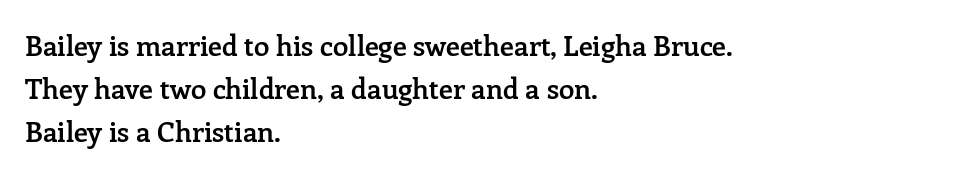
{"serif": "yes", "italic": "no", "bold": "semi", "weight": "semibold", "width": "normal", "stroke_contrast": "low", "x_height": "medium", "monospaced": "no", "underline": "no", "align": "left", "line_spacing": "normal", "line_spacing_ratio": 1.54, "letter_spacing": "normal", "letter_spacing_em": 0.0, "glyph_px": 28}
